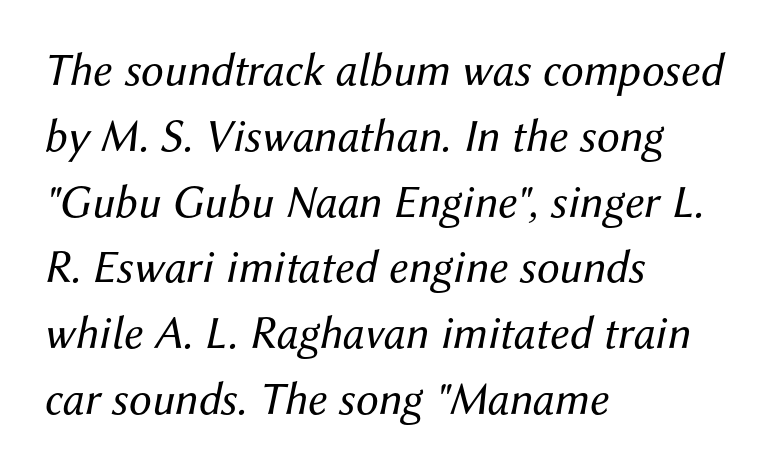
Does the copy run flush right? No — it runs flush left. Regarding leading, the lines here are spaced in the standard way. Just letters on the line, the space beneath them empty. There's an unmistakable incline to the writing here.
